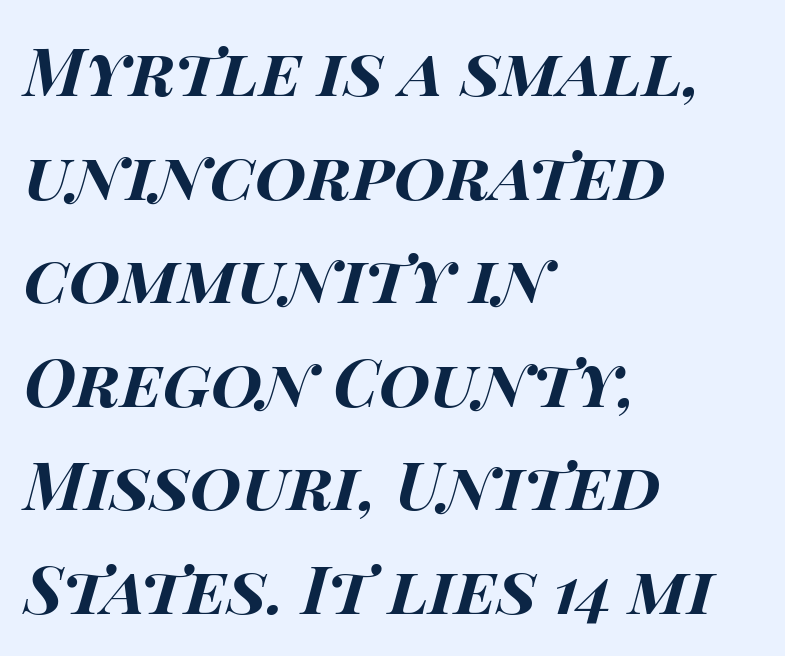
The image shows 66 px bold, wide type, italic (leaning right); set left-aligned, normal line spacing (1.57x), normal letter spacing, not underlined; high stroke contrast and a large x-height.
